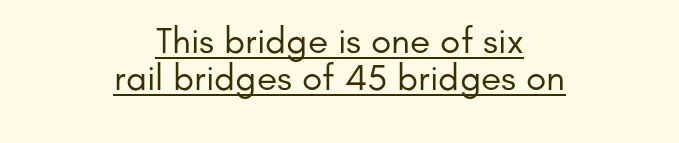
The image shows 37 px regular-weight sans-serif type, upright; set centered, tight line spacing (0.99x), normal letter spacing, underlined; low stroke contrast and a small x-height.
